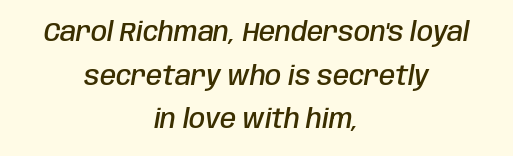
Q: Is the text bold? A: Semi-bold.
Q: Is the text italic (slanted)? A: Yes, it leans right by about 10 degrees.
Q: Is the text underlined? A: No.
Q: How is the paragraph aligned? A: Centered.
Q: Is the spacing between letters normal or unusually wide? A: Normal.
Q: Is the spacing between lines tight, normal or loose? A: Normal.
